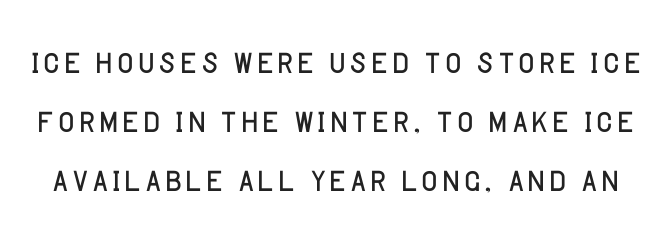
Q: Is the text bold? A: No.
Q: Is the text italic (slanted)? A: No, it is upright.
Q: Is the typeface a serif or a sans-serif typeface? A: Sans-serif.
Q: Is the text underlined? A: No.
Q: Is the spacing between letters normal or unusually wide? A: Normal.
Q: Is the spacing between lines tight, normal or loose? A: Normal.
Q: Width (condensed, normal, or wide)? A: Normal.
Q: Stroke contrast? A: Low.
Q: x-height? A: Large.
Q: Monospaced? A: No.
